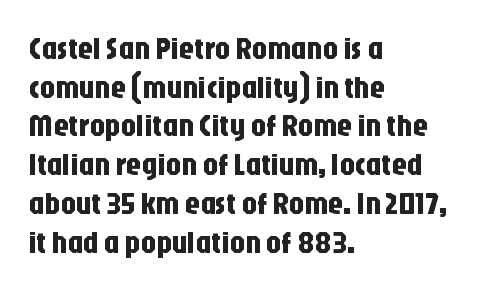
The image shows 31 px condensed sans-serif type, upright; set left-aligned, normal line spacing (1.25x), normal letter spacing, not underlined; low stroke contrast and a large x-height.
